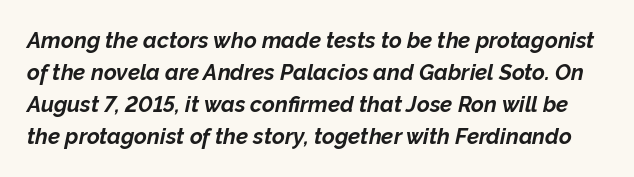
Q: Is the text bold? A: Yes.
Q: Is the text italic (slanted)? A: Yes, it leans right by about 12 degrees.
Q: Is the text underlined? A: No.
Q: Is the spacing between letters normal or unusually wide? A: Normal.
Q: Is the spacing between lines tight, normal or loose? A: Normal.
